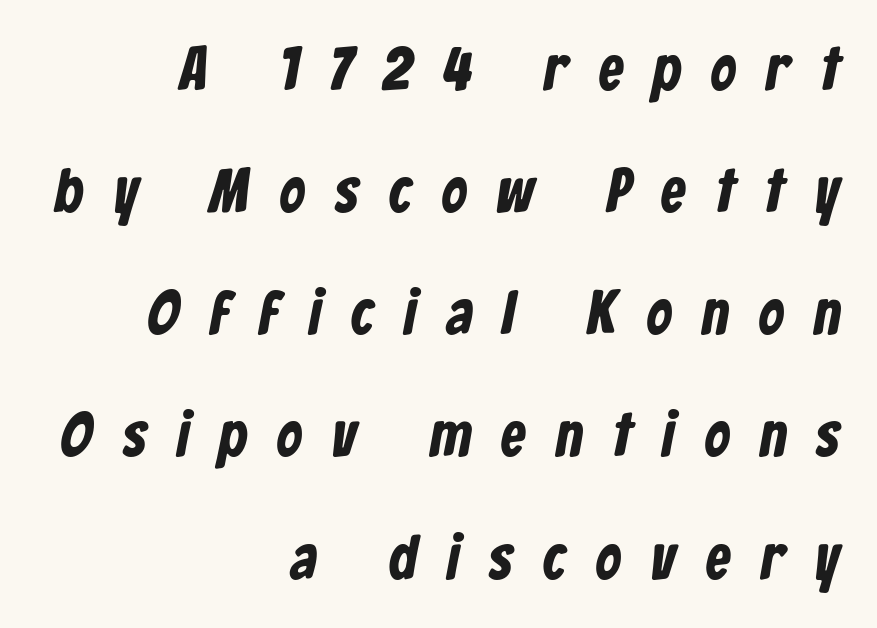
{"serif": "no", "width": "condensed", "stroke_contrast": "low", "x_height": "medium", "monospaced": "no", "underline": "no", "align": "right", "line_spacing": "loose", "line_spacing_ratio": 1.97, "letter_spacing": "wide", "letter_spacing_em": 0.49, "glyph_px": 62}
